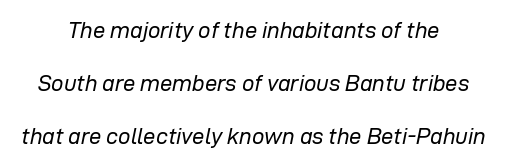
This rendering uses center alignment, leaving both contours irregular but symmetric. Stems here are at most as thick as an everyday book face. The lines are spread far apart with generous leading. The letterforms sit shoulder to shoulder at normal distance.
